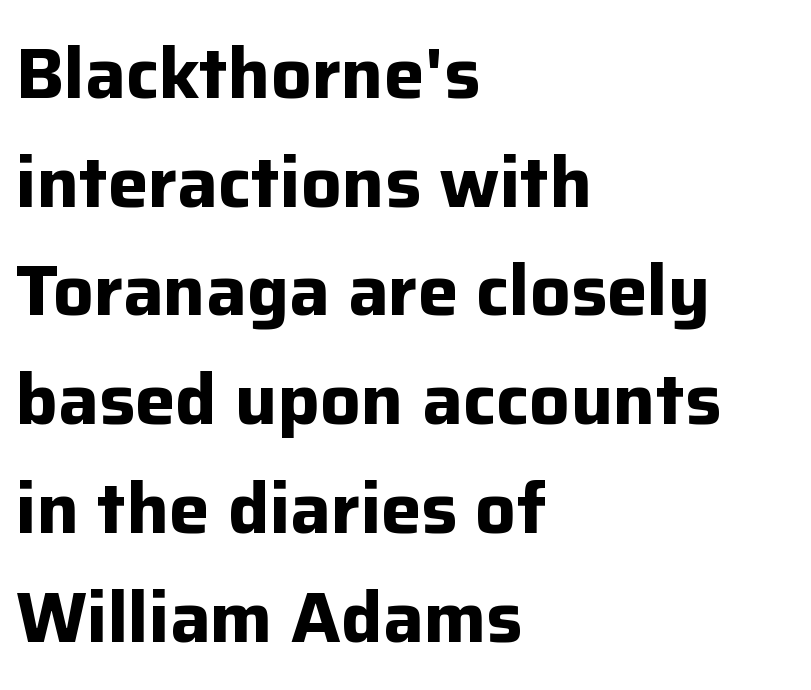
The image shows 72 px bold sans-serif type, upright; set left-aligned, normal line spacing (1.51x), normal letter spacing, not underlined; low stroke contrast and a medium x-height.
